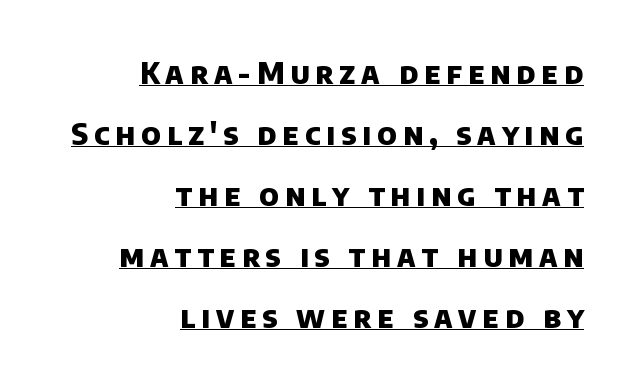
The strokes are fattened all the way to bold. These lines are rendered in a variable-pitch font. How are the letters spaced? Widely, with obvious added tracking. Each letter's strokes conclude bluntly, with no projecting serifs. The lettering is marked with a stroke running underneath it. Does the copy run flush right? Yes — the right margin is perfectly even.
